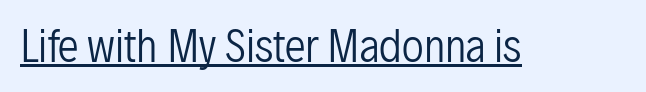
The image shows 42 px regular-weight, condensed sans-serif type, upright; set normal letter spacing, underlined; low stroke contrast and a medium x-height.
